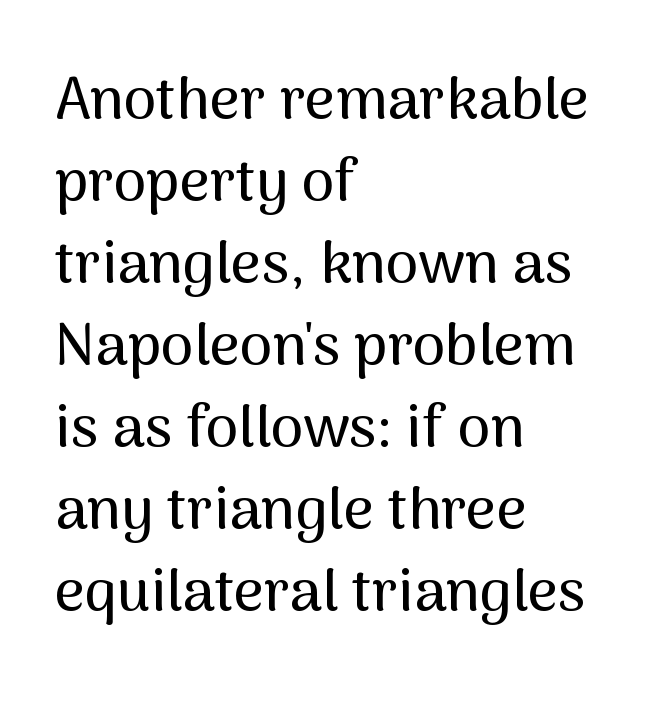
Compared with typical body copy, the letter spacing here is the same. Is there any slant? The stems are plumb. The zone under the glyphs is completely vacant. Character widths vary here, with narrow letters taking less room than wide ones. Whoever set this chose a conventional vertical rhythm. Leftover space on each line is placed entirely after the last word.
